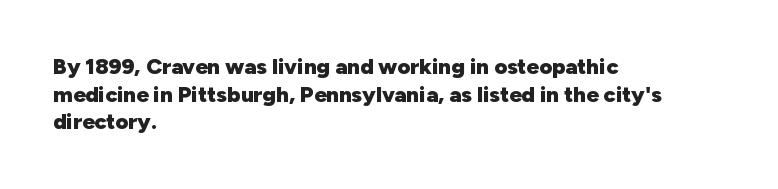
Q: Is the text bold? A: Yes.
Q: Is the text italic (slanted)? A: No, it is upright.
Q: Is the text underlined? A: No.
Q: How is the paragraph aligned? A: Left-aligned.
Q: Is the spacing between letters normal or unusually wide? A: Normal.
Q: Is the spacing between lines tight, normal or loose? A: Normal.
